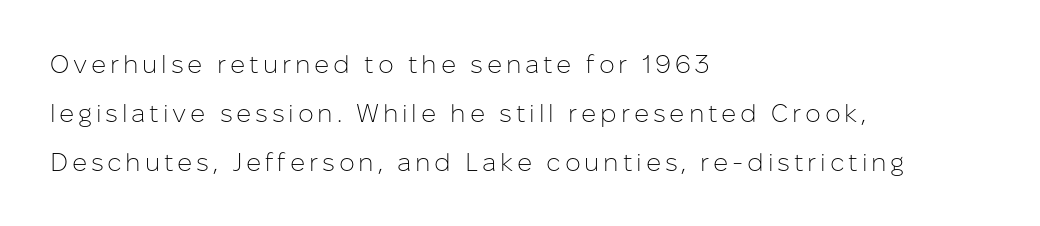
Q: Is the text bold? A: No.
Q: Is the text italic (slanted)? A: No, it is upright.
Q: Is the text underlined? A: No.
Q: How is the paragraph aligned? A: Left-aligned.
Q: Is the spacing between lines tight, normal or loose? A: Loose.
